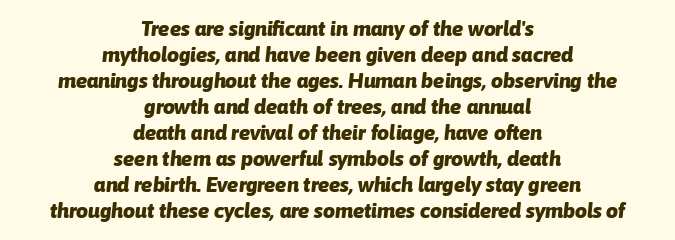
Nobody touched the tracking dial on this one. You'd pick this weight for a headline — it's a proper bold. The font's italic variant was chosen for this text. Neither beginnings nor endings align; midpoints do.
